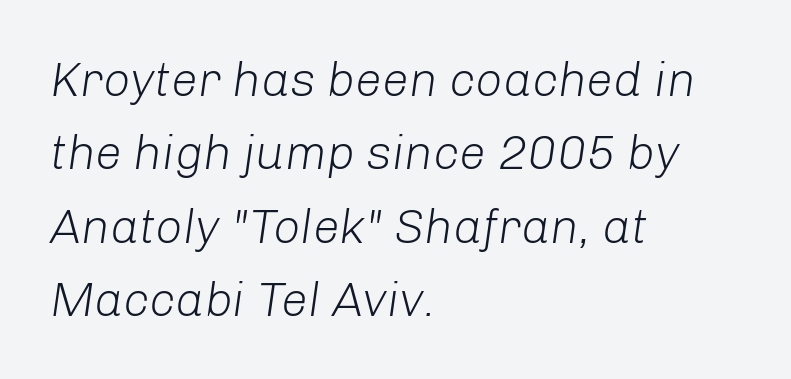
Q: Is the text bold? A: No.
Q: Is the text italic (slanted)? A: Yes, it leans right by about 8 degrees.
Q: Is the text underlined? A: No.
Q: How is the paragraph aligned? A: Left-aligned.
Q: Is the spacing between letters normal or unusually wide? A: Normal.
Q: Is the spacing between lines tight, normal or loose? A: Normal.
Q: Width (condensed, normal, or wide)? A: Normal.
Q: Stroke contrast? A: Low.
Q: x-height? A: Medium.
Q: Monospaced? A: No.
